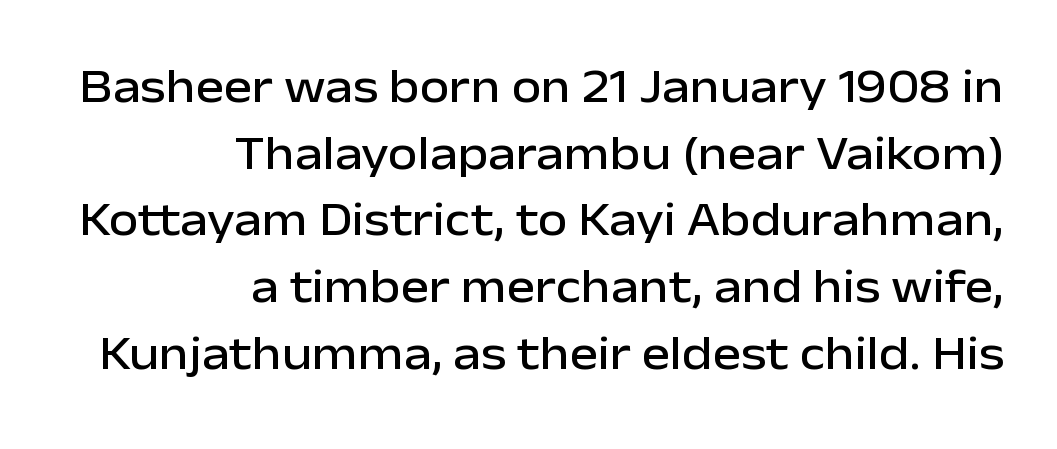
{"serif": "no", "italic": "no", "width": "normal", "stroke_contrast": "low", "x_height": "medium", "monospaced": "no", "underline": "no", "align": "right", "line_spacing": "normal", "line_spacing_ratio": 1.39, "letter_spacing": "normal", "letter_spacing_em": 0.0, "glyph_px": 48}
